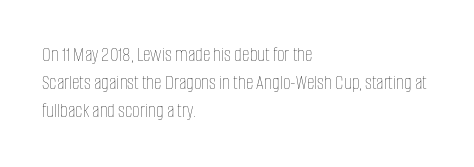
{"italic": "no", "bold": "no", "underline": "no", "align": "left", "line_spacing": "normal", "line_spacing_ratio": 1.34, "letter_spacing": "normal", "letter_spacing_em": 0.0, "glyph_px": 21}
